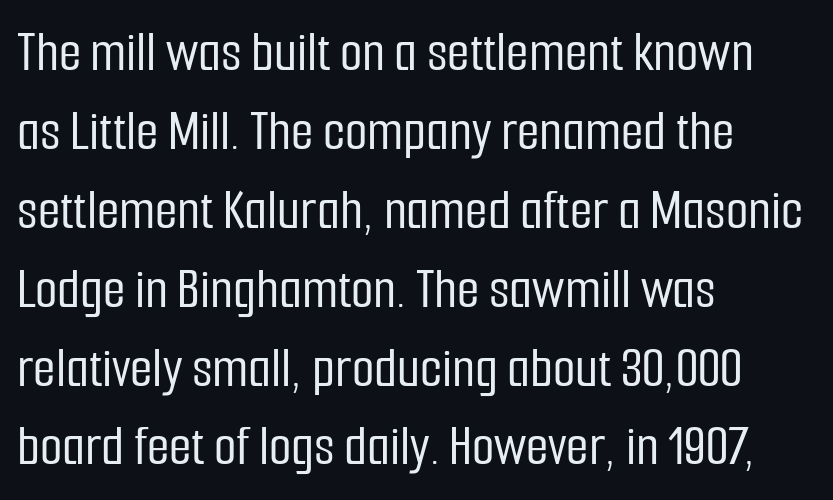
{"serif": "no", "italic": "no", "width": "condensed", "stroke_contrast": "low", "x_height": "medium", "monospaced": "no", "underline": "no", "align": "left", "line_spacing": "normal", "line_spacing_ratio": 1.36, "letter_spacing": "normal", "letter_spacing_em": 0.0, "glyph_px": 58}
